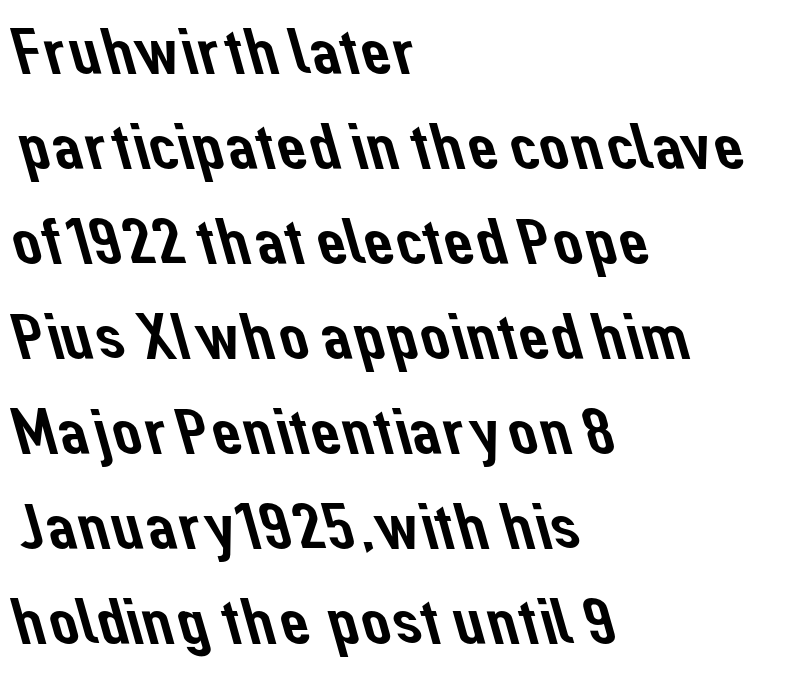
Q: Is the typeface a serif or a sans-serif typeface? A: Sans-serif.
Q: Is the text underlined? A: No.
Q: How is the paragraph aligned? A: Left-aligned.
Q: Is the spacing between letters normal or unusually wide? A: Normal.
Q: Is the spacing between lines tight, normal or loose? A: Normal.
Q: Width (condensed, normal, or wide)? A: Normal.
Q: Stroke contrast? A: Low.
Q: x-height? A: Medium.
Q: Monospaced? A: No.
